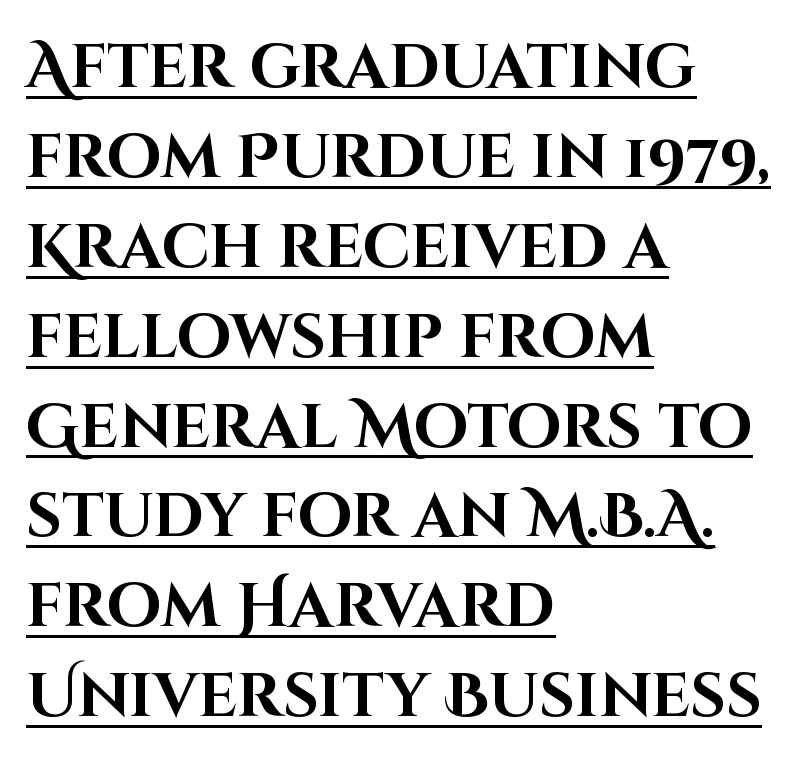
The rendering uses a bold face; every stroke is thick and dark. Is this a fixed-width face? No — the glyphs have proportional, varying widths. The sample's only ornament is a line tracing under the words. Words appear dense and cohesive because spacing is normal. Casual observation: everything's shoved over to the left. Ascenders rise straight up at ninety degrees.
